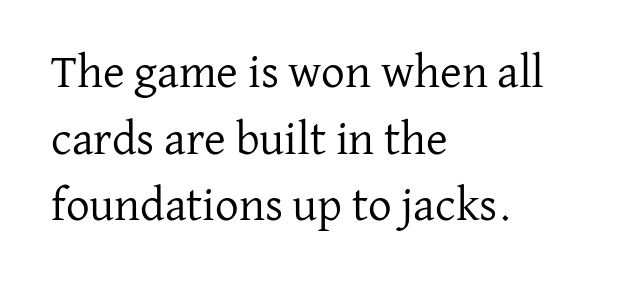
The image shows 47 px regular-weight serif type, upright; set left-aligned, normal line spacing (1.42x), normal letter spacing, not underlined; low stroke contrast and a medium x-height.
